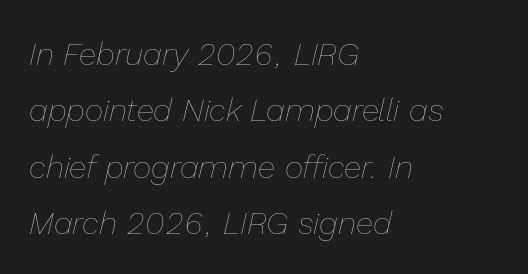
The image shows 32 px thin type, italic (leaning right); set left-aligned, line spacing 1.76x, normal letter spacing, not underlined; low stroke contrast and a medium x-height.
